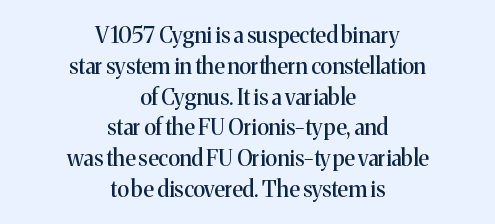
Nobody drew a line under any word here. How are the letters spaced? Ordinarily, with no added tracking. Summary of vertical rhythm: regular, with standard interline spacing. Upright lettering throughout. A student would call this center alignment; a typographer would say set centered.
